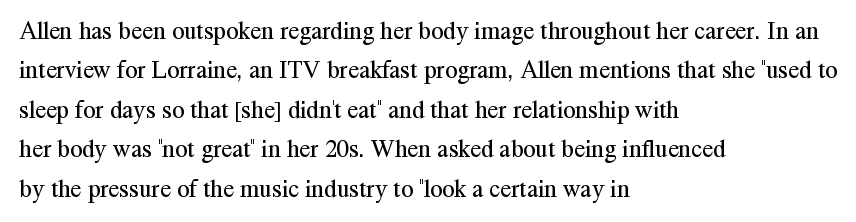
This block has exactly the height ordinary leading produces. Heft: none added — not bold. The face used here is rendered with its standard letterfit. Horizontally, the lines are justified to the leading edge only.
